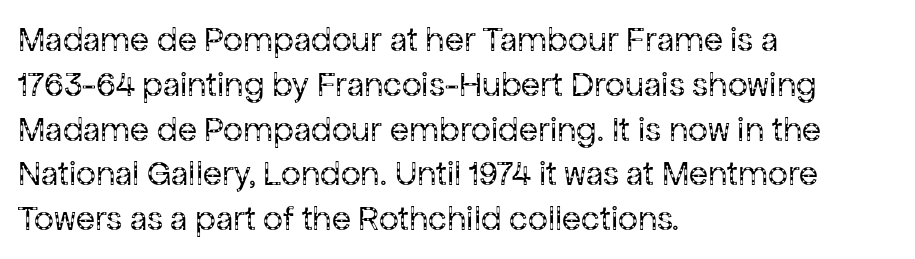
{"serif": "no", "italic": "no", "bold": "no", "weight": "regular", "width": "normal", "stroke_contrast": "low", "x_height": "medium", "monospaced": "no", "underline": "no", "align": "left", "line_spacing": "normal", "line_spacing_ratio": 1.28, "letter_spacing": "normal", "letter_spacing_em": 0.0, "glyph_px": 35}
